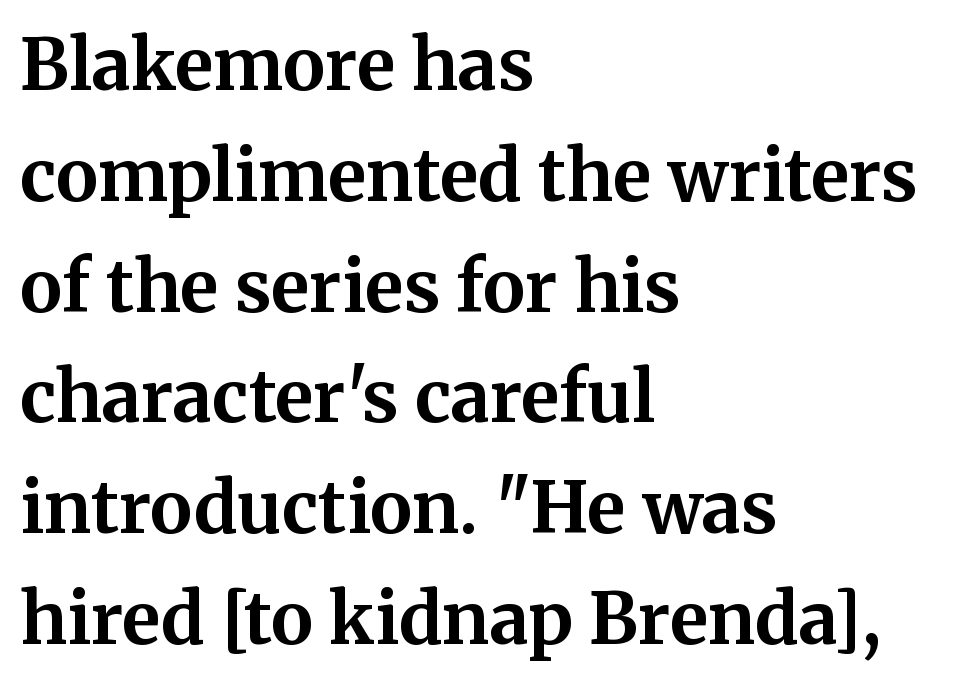
The characters look thick and weighty, a clear bold. You could not count columns in this text — the font is proportionally spaced. The tracking reads as untouched default to a designer's eye. The words here are not underlined.
